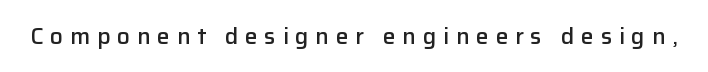
The image shows 23 px text type, upright; set unusually wide letter spacing (+0.29 em), not underlined.
